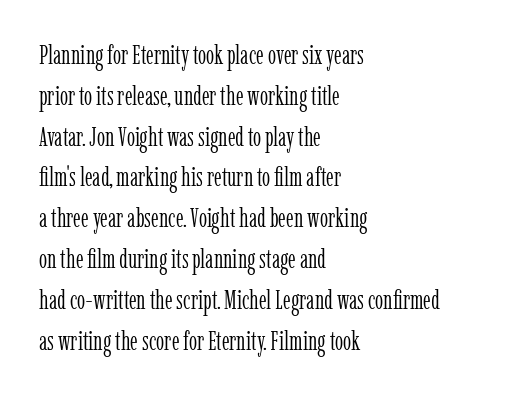
The image shows 26 px text type, upright; set left-aligned, normal line spacing (1.57x), normal letter spacing, not underlined.
